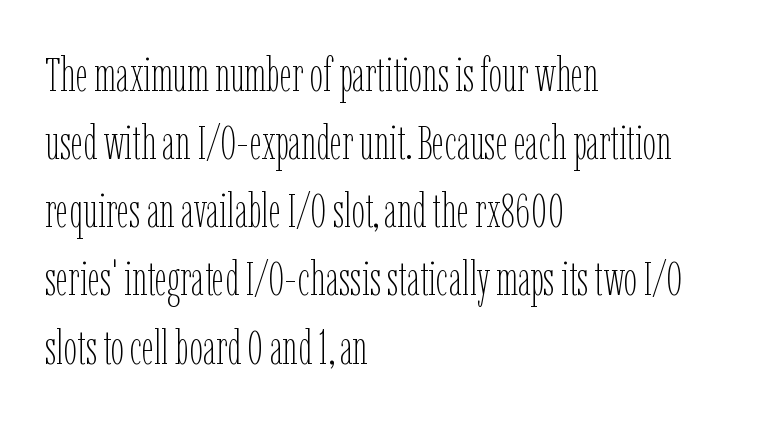
Stems and bowls with no extra thickness — not bold. Observe the ordinary spacing: letters are neighbours, not strangers. Check under the words: just untouched page. Is this a fixed-width face? No — the glyphs have proportional, varying widths. When letters stand straight like this, we call the style roman or upright. The rows are spaced the way most documents space them.
